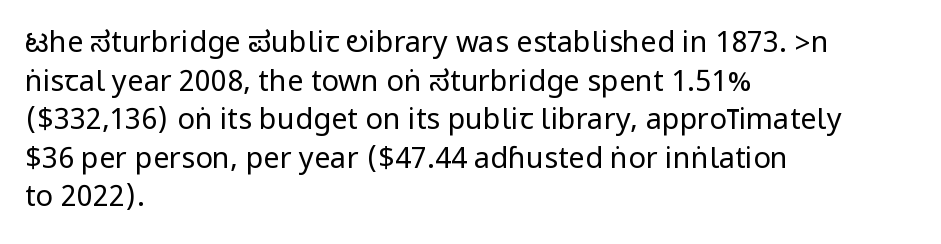
The image shows 29 px regular-weight, condensed sans-serif type, upright; set left-aligned, normal line spacing (1.33x), normal letter spacing, not underlined; low stroke contrast.
